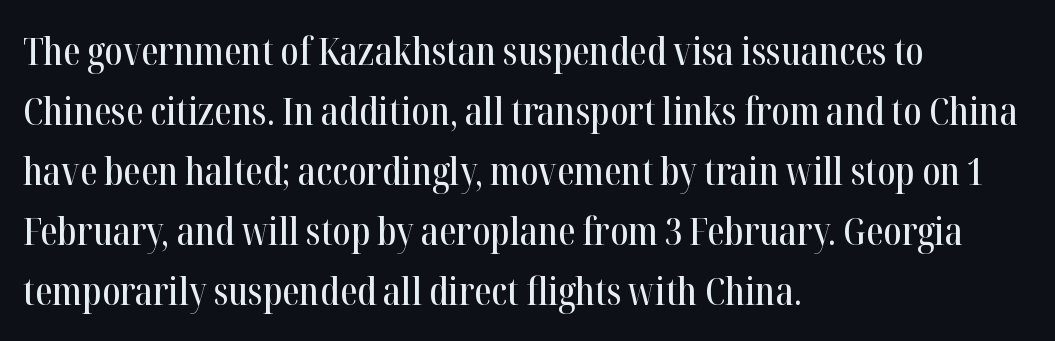
{"serif": "yes", "italic": "no", "width": "condensed", "stroke_contrast": "high", "x_height": "medium", "monospaced": "no", "underline": "no", "align": "left", "line_spacing": "normal", "line_spacing_ratio": 1.54, "letter_spacing": "normal", "letter_spacing_em": 0.0, "glyph_px": 39}
